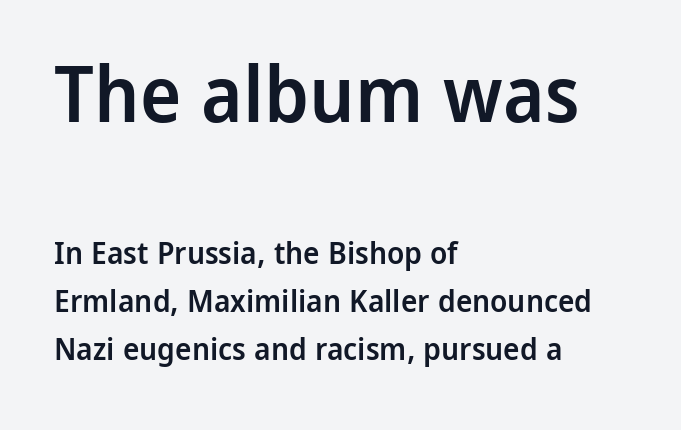
{"serif": "no", "italic": "no", "bold": "semi", "weight": "semibold", "width": "normal", "stroke_contrast": "low", "x_height": "medium", "monospaced": "no", "underline": "no", "align": "left", "line_spacing": "normal", "line_spacing_ratio": 1.55, "letter_spacing": "normal", "letter_spacing_em": 0.0, "larger_block": "first", "size_ratio": 2.52, "glyph_px": 78}
